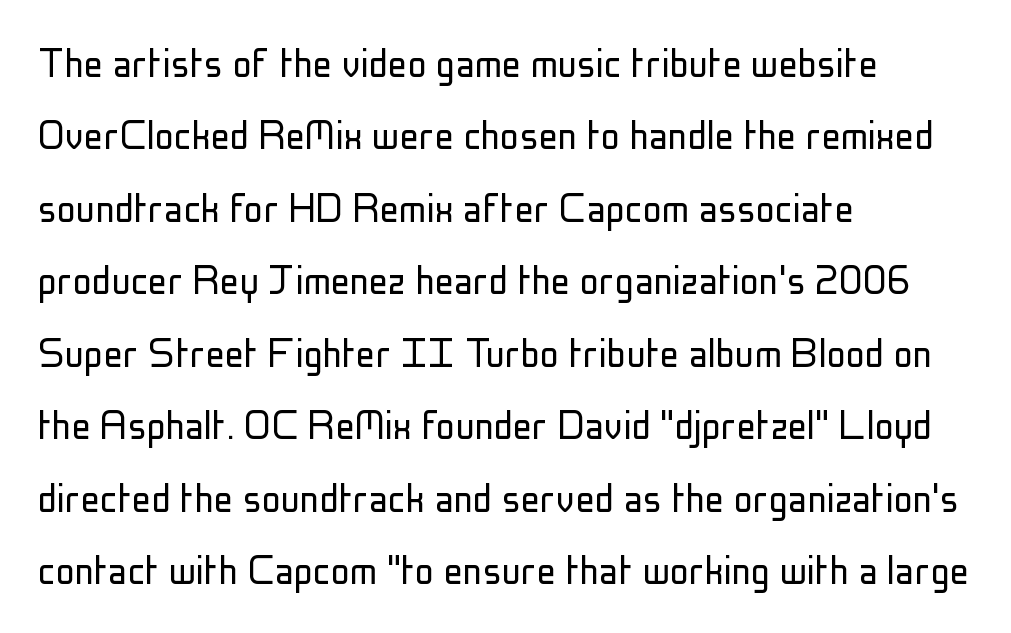
{"serif": "no", "italic": "no", "bold": "no", "weight": "light", "width": "condensed", "stroke_contrast": "low", "x_height": "medium", "monospaced": "no", "underline": "no", "align": "left", "line_spacing": "normal", "line_spacing_ratio": 1.51, "letter_spacing": "normal", "letter_spacing_em": 0.0, "glyph_px": 48}
